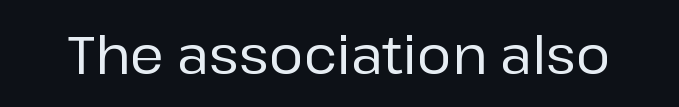
The image shows 52 px sans-serif type, upright; set normal letter spacing, not underlined; low stroke contrast and a medium x-height.
